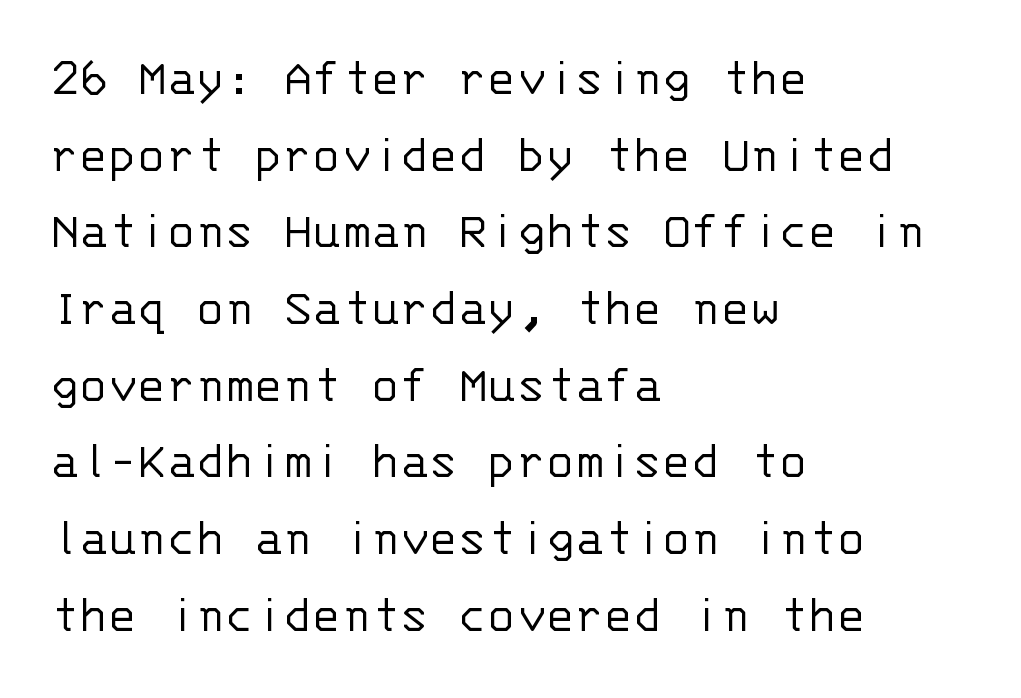
{"serif": "no", "italic": "no", "bold": "no", "weight": "light", "width": "normal", "stroke_contrast": "low", "x_height": "large", "monospaced": "yes", "underline": "no", "align": "left", "line_spacing": "normal", "line_spacing_ratio": 1.42, "letter_spacing": "normal", "letter_spacing_em": 0.0, "glyph_px": 54}
